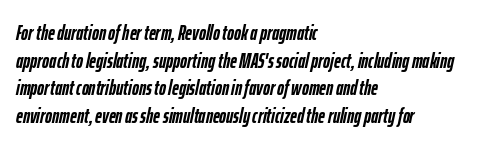
In terms of posture, this sample is oblique. Stroke thickness is high; the sample reads as a true bold. Typeset ragged right — the left edge is the straight one. How are the letters spaced? Ordinarily, with no added tracking. Clear beneath every line of the passage. Leading: standard.
